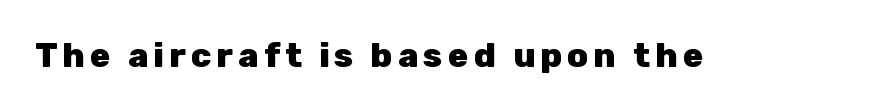
{"serif": "no", "italic": "no", "bold": "yes", "weight": "heavy", "width": "normal", "stroke_contrast": "low", "x_height": "medium", "monospaced": "no", "underline": "no", "glyph_px": 34}
